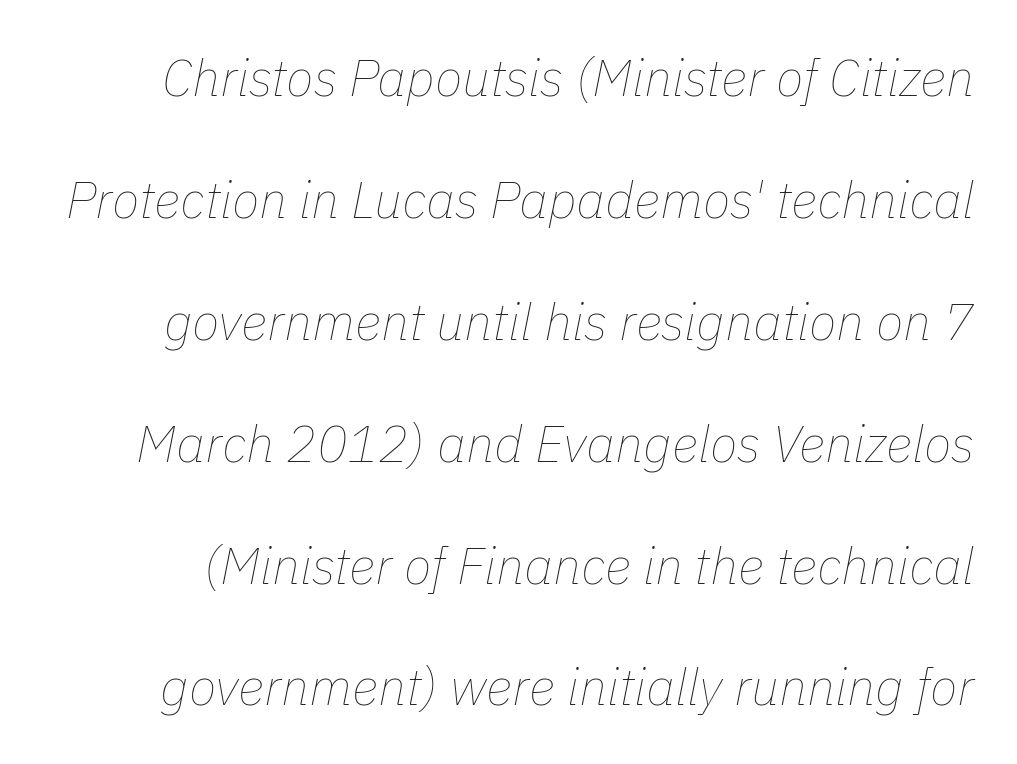
The typesetting does not lean heavy: it is not bold. The strip under each line holds only bare page. The tracking reads as untouched default to a designer's eye. Horizontal bands of white between lines are thick stripes. The axis of the letterforms is tilted away from vertical.
